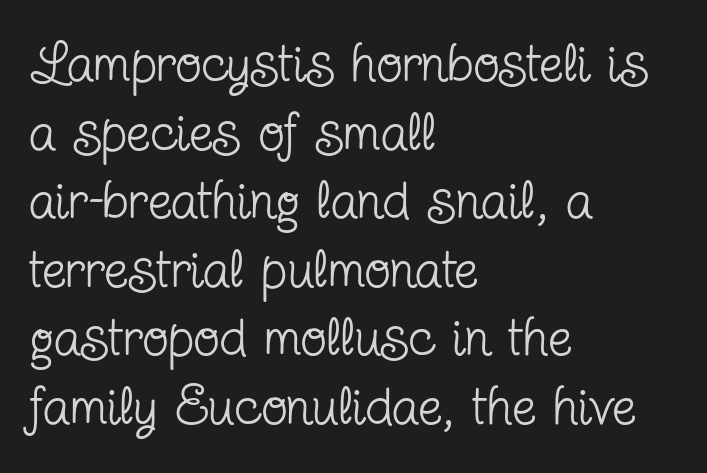
{"serif": "yes", "italic": "no", "bold": "no", "weight": "regular", "width": "condensed", "stroke_contrast": "low", "x_height": "medium", "monospaced": "no", "underline": "no", "align": "left", "line_spacing": "normal", "line_spacing_ratio": 1.27, "letter_spacing": "normal", "letter_spacing_em": 0.0, "glyph_px": 54}
